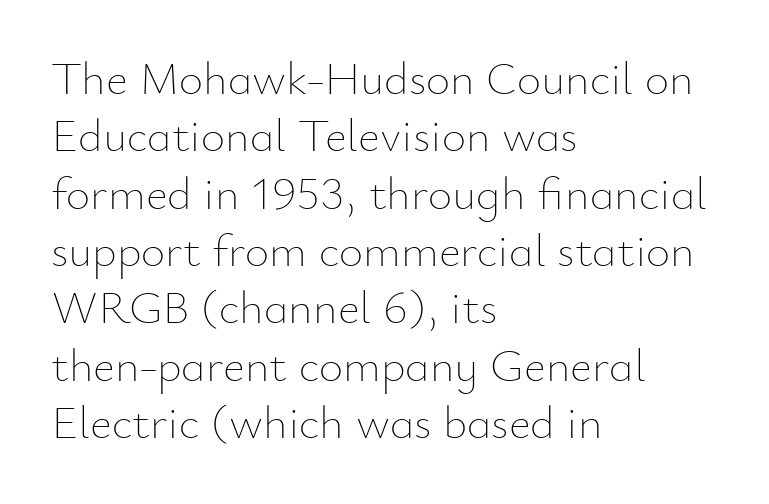
The image shows 47 px thin type, upright; set left-aligned, line spacing 1.22x, normal letter spacing, not underlined; low stroke contrast and a small x-height.
